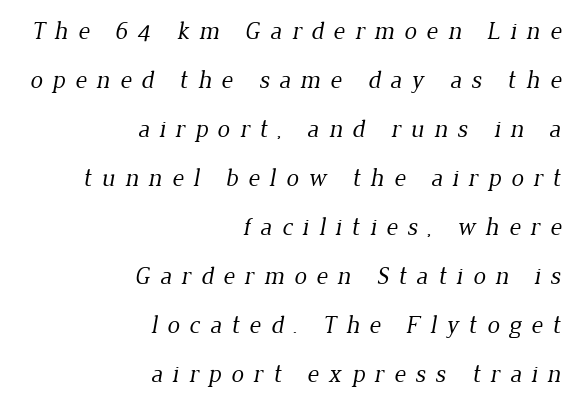
Q: Is the text bold? A: No.
Q: Is the text underlined? A: No.
Q: How is the paragraph aligned? A: Right-aligned.
Q: Is the spacing between letters normal or unusually wide? A: Unusually wide.
Q: Is the spacing between lines tight, normal or loose? A: Loose.
